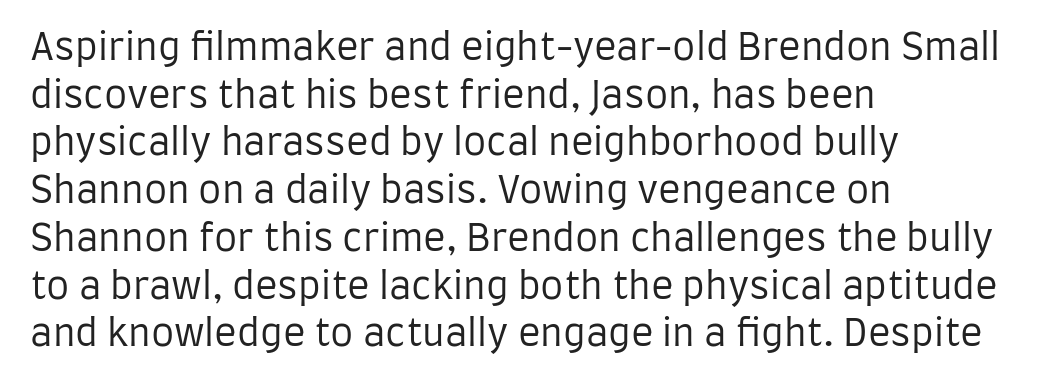
{"serif": "no", "italic": "no", "bold": "no", "weight": "regular", "width": "condensed", "stroke_contrast": "low", "x_height": "large", "monospaced": "no", "underline": "no", "align": "left", "line_spacing": "normal", "line_spacing_ratio": 1.29, "letter_spacing": "normal", "letter_spacing_em": 0.0, "glyph_px": 37}
